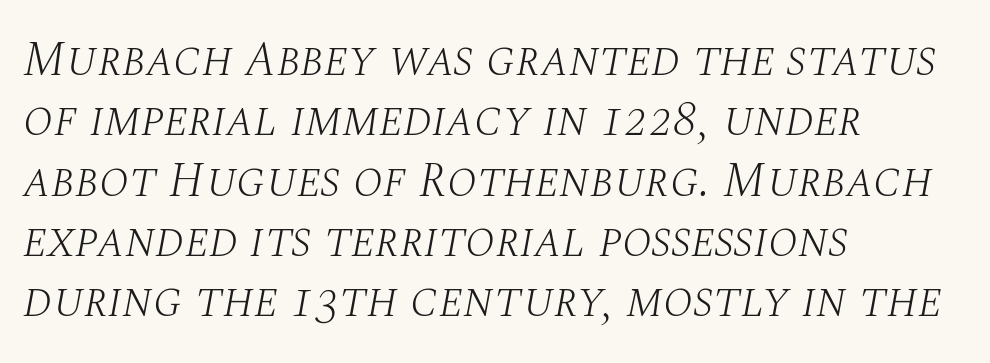
{"serif": "yes", "italic": "yes", "lean": "right", "slant_degrees": 10, "bold": "no", "weight": "light", "width": "normal", "stroke_contrast": "medium", "x_height": "large", "monospaced": "no", "underline": "no", "align": "left", "line_spacing_ratio": 1.23, "letter_spacing": "normal", "letter_spacing_em": 0.0, "glyph_px": 49}
